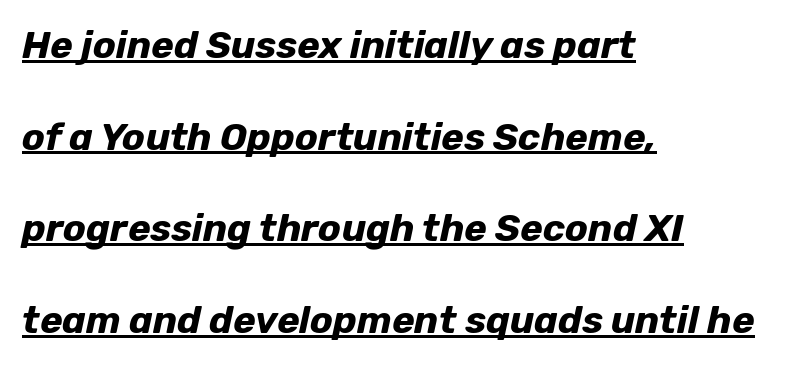
Does the copy run flush right? No — it runs flush left. Proportional: the letters do not fall into vertical columns. Interline gaps are noticeably wide in this sample. Posture: slanted. Is there an underline? Yes — a line sits under the letters.
